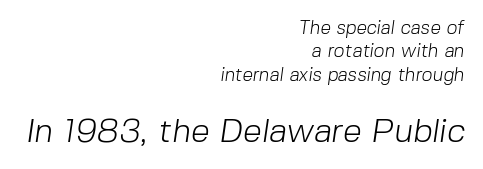
The image shows 34 px light sans-serif type; set right-aligned, line spacing 1.23x, normal letter spacing, not underlined; the second (bottom) block is 1.79x larger; low stroke contrast and a medium x-height.
